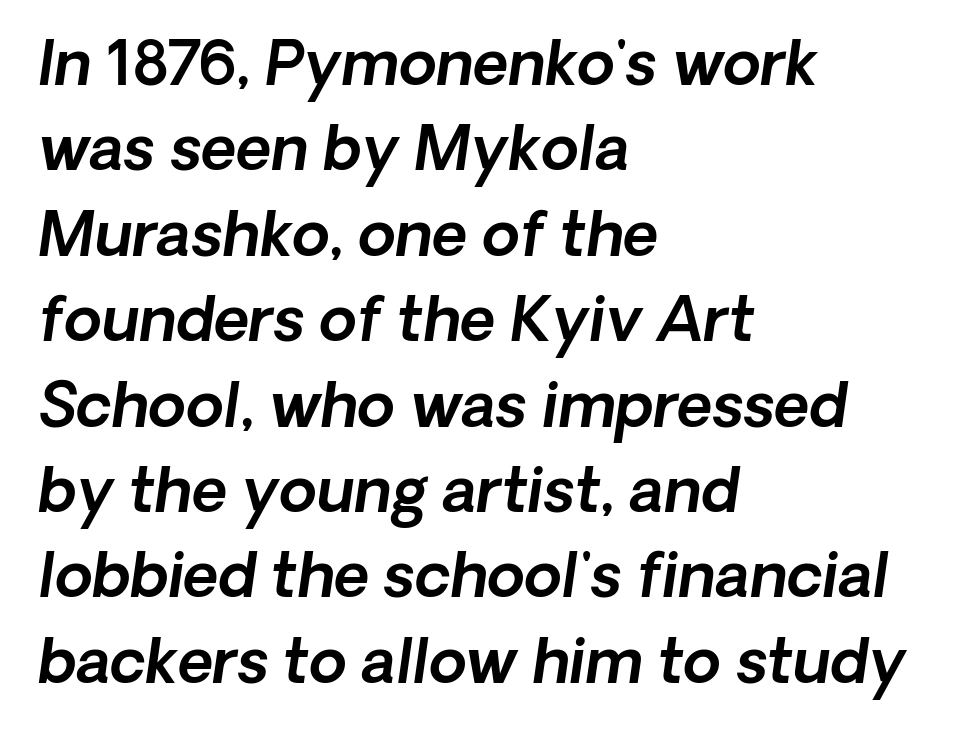
The image shows 61 px text type, italic (leaning right); set left-aligned, normal line spacing (1.4x), normal letter spacing, not underlined; a medium x-height.
